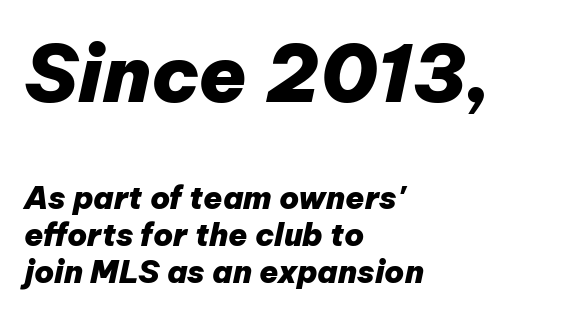
The image shows 78 px heavy type, italic (leaning right); set left-aligned, line spacing 1.18x, normal letter spacing, not underlined; the first (top) block is 2.52x larger; low stroke contrast and a medium x-height.
